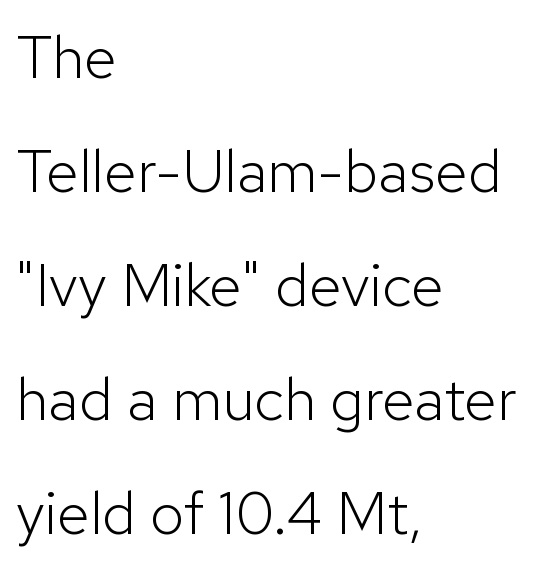
The image shows 60 px light sans-serif type, upright; set left-aligned, loose line spacing (1.9x), normal letter spacing, not underlined; low stroke contrast and a medium x-height.
